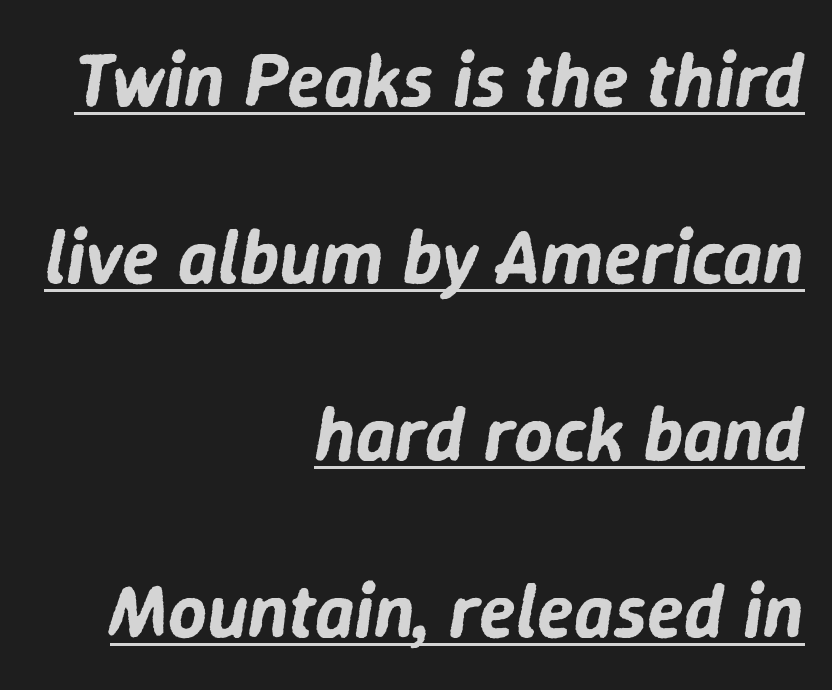
Q: Is the text italic (slanted)? A: Yes, it leans right by about 9 degrees.
Q: Is the text underlined? A: Yes.
Q: How is the paragraph aligned? A: Right-aligned.
Q: Is the spacing between letters normal or unusually wide? A: Normal.
Q: Is the spacing between lines tight, normal or loose? A: Loose.
Q: Width (condensed, normal, or wide)? A: Normal.
Q: Stroke contrast? A: Low.
Q: x-height? A: Medium.
Q: Monospaced? A: No.
